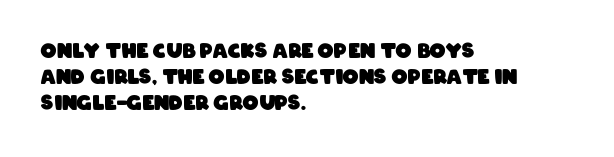
The image shows 20 px bold type; set left-aligned, normal line spacing (1.31x), normal letter spacing, not underlined.
